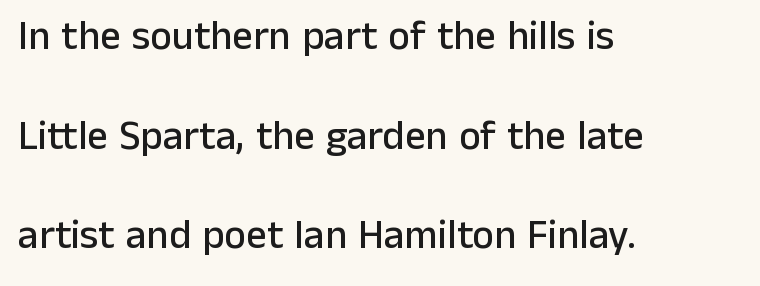
Typeset ragged right — the left edge is the straight one. This sample uses a sans-serif face. This sample uses an upright cut, with every glyph sitting square on the baseline. The letters sit at their default tracking, neither squeezed nor spread.
